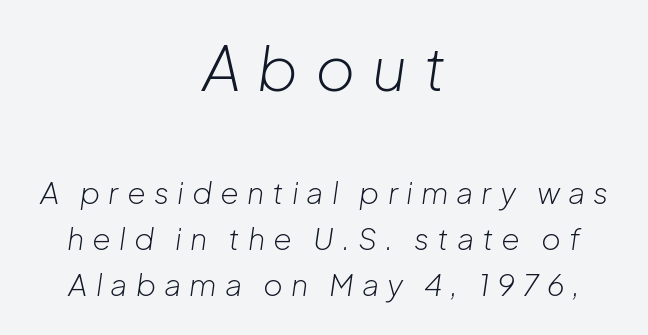
The image shows 61 px light type, italic (leaning right); set centered, normal line spacing (1.54x), unusually wide letter spacing (+0.27 em), not underlined; the first (top) block is 2.03x larger; low stroke contrast and a medium x-height.
